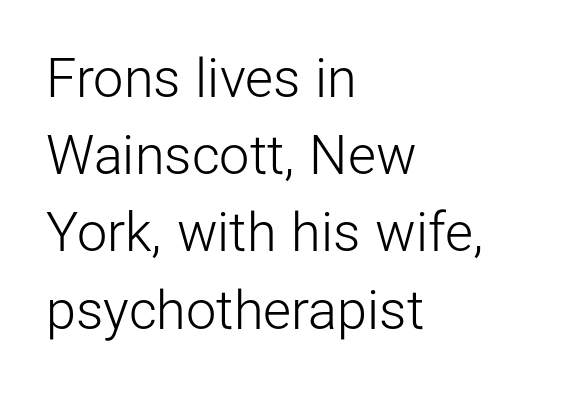
Q: Is the text bold? A: No.
Q: Is the text italic (slanted)? A: No, it is upright.
Q: Is the typeface a serif or a sans-serif typeface? A: Sans-serif.
Q: Is the text underlined? A: No.
Q: How is the paragraph aligned? A: Left-aligned.
Q: Is the spacing between letters normal or unusually wide? A: Normal.
Q: Is the spacing between lines tight, normal or loose? A: Normal.
Q: Width (condensed, normal, or wide)? A: Normal.
Q: Stroke contrast? A: Low.
Q: x-height? A: Medium.
Q: Monospaced? A: No.
